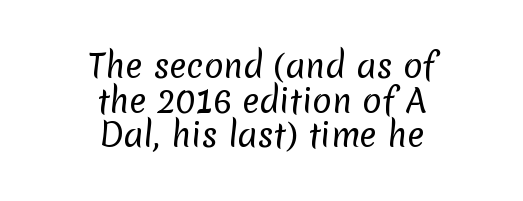
The rag falls on both sides of this text block equally. The passage shown is typed in a proportional face where columns would drift. The strokes carry an ordinary text weight at most. The typeface chosen for these lines omits serifs. You could call the tracking neutral — neither tight nor loose.
